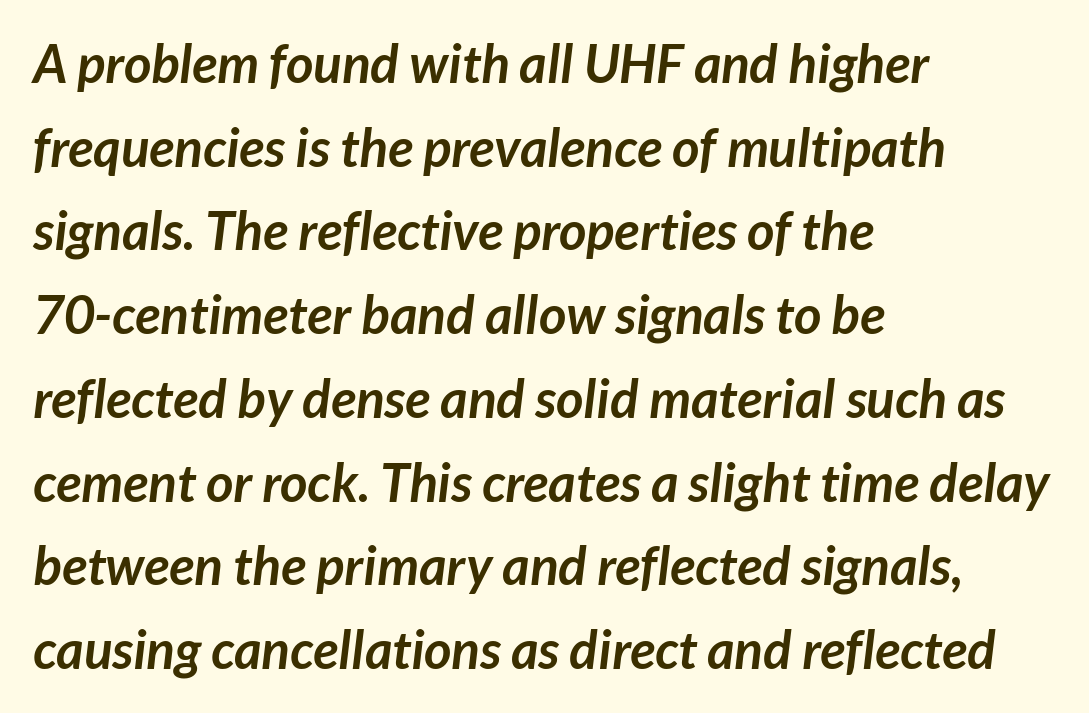
Q: Is the text bold? A: Yes.
Q: Is the typeface a serif or a sans-serif typeface? A: Sans-serif.
Q: Is the text underlined? A: No.
Q: How is the paragraph aligned? A: Left-aligned.
Q: Is the spacing between letters normal or unusually wide? A: Normal.
Q: Is the spacing between lines tight, normal or loose? A: Normal.
Q: Width (condensed, normal, or wide)? A: Normal.
Q: Stroke contrast? A: Low.
Q: x-height? A: Medium.
Q: Monospaced? A: No.
